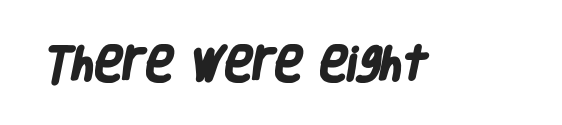
The image shows 38 px heavy, condensed sans-serif type; set normal letter spacing, not underlined; low stroke contrast and a large x-height.
